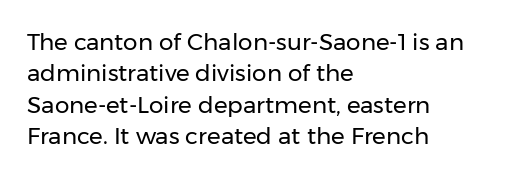
One glance says typical: line gaps are just what's usual. What stands out about the letter spacing? Nothing — it is the standard amount. This reads as an unemphasized weight, regular at the heaviest. The text block is weighted toward the left margin, trailing off unevenly rightward. Descender tails drop into unmarked territory. The specimen reads as upright at a glance.
